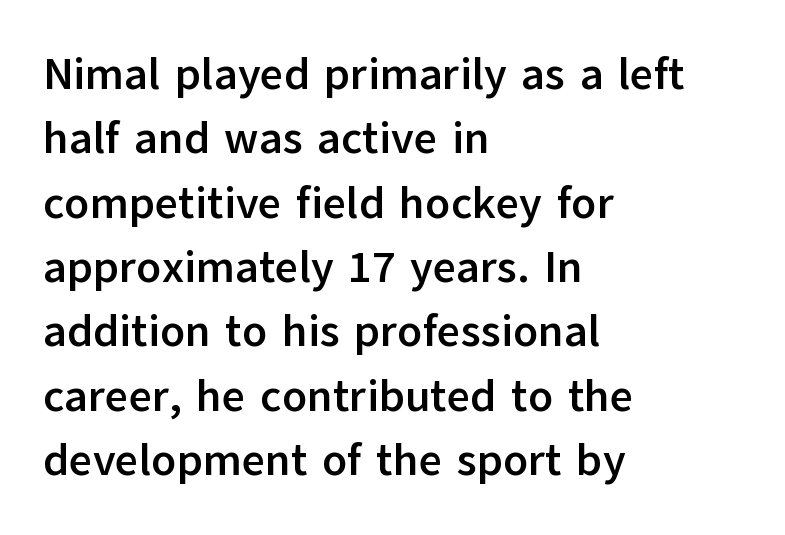
The text was rendered using a sans face with plain stroke endings. It's the straight-up-and-down kind of type. You could not count columns in this text — the font is proportionally spaced. Weight: bold.
